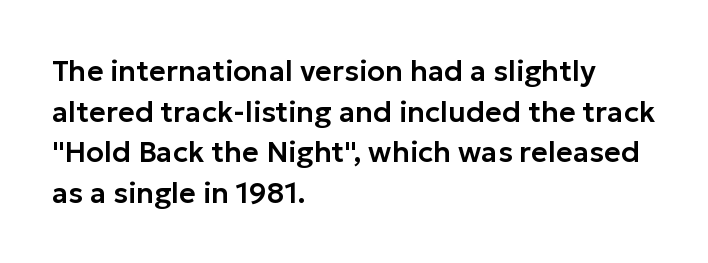
{"serif": "no", "italic": "no", "width": "normal", "stroke_contrast": "low", "x_height": "medium", "monospaced": "no", "underline": "no", "align": "left", "line_spacing": "normal", "line_spacing_ratio": 1.4, "letter_spacing": "normal", "letter_spacing_em": 0.0, "glyph_px": 29}
